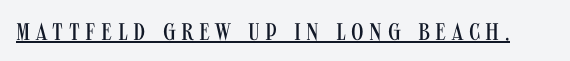
These lines have a slow, spaced-out rhythm from letter to letter. Does a line run under the words? Yes, clearly. Is the stroke heavy? The answer is a plain regular-or-lighter. Is there any slant? The stems are plumb.
